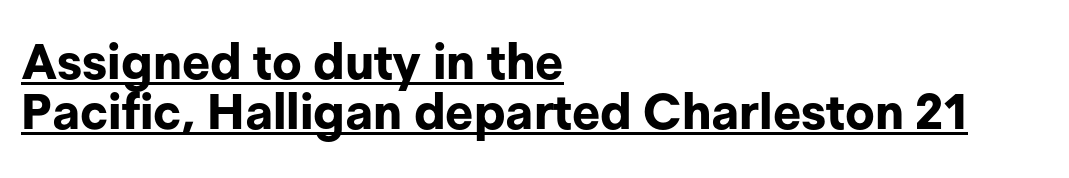
Q: Is the text bold? A: Yes.
Q: Is the text italic (slanted)? A: No, it is upright.
Q: Is the typeface a serif or a sans-serif typeface? A: Sans-serif.
Q: Is the text underlined? A: Yes.
Q: How is the paragraph aligned? A: Left-aligned.
Q: Is the spacing between letters normal or unusually wide? A: Normal.
Q: Is the spacing between lines tight, normal or loose? A: Tight.
Q: Width (condensed, normal, or wide)? A: Normal.
Q: Stroke contrast? A: Low.
Q: x-height? A: Medium.
Q: Monospaced? A: No.
